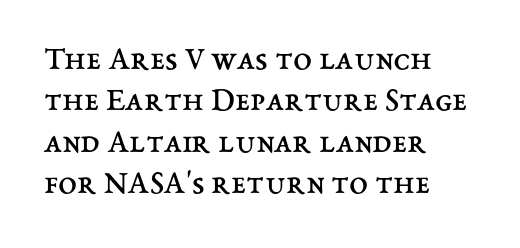
Each word holds together tightly as a unit, with standard inter-letter gaps. These lines are rendered in a variable-pitch font. Nobody drew a line under any word here. Summary of weight: not heavy and not bold. A typesetter would mark this as roman, not italic.
